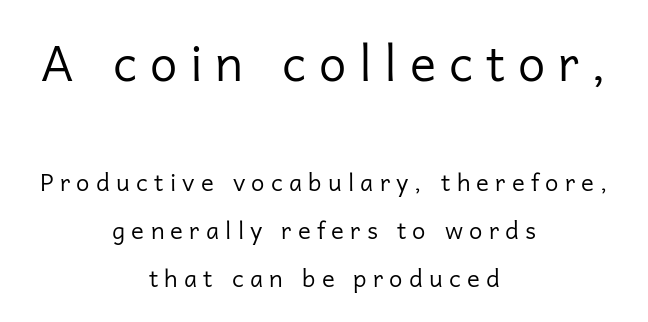
Note: larger setting up top, smaller setting below. Is this a fixed-width face? No — the glyphs have proportional, varying widths. The letters stand upright; this is a roman face. Horizontally, the lines are justified to the midpoint only.
